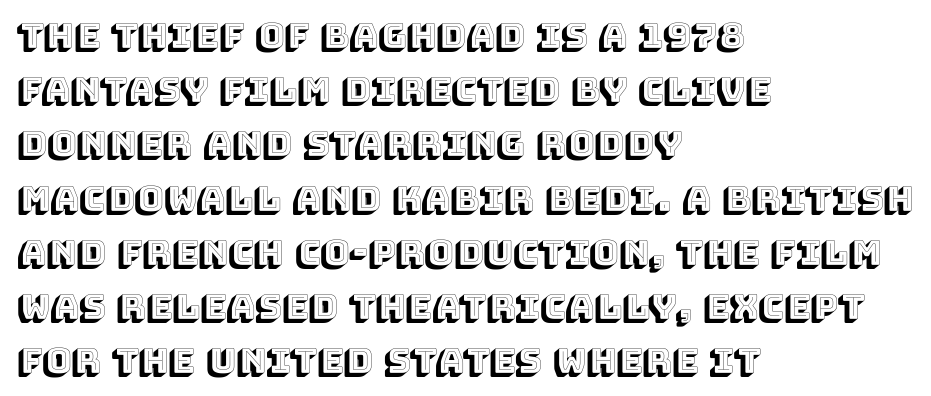
The block of text has a typical density, with ordinary space between rows. Rule under the text: the space is simply empty. The rendering anchors every line to the left-hand side. Letter spacing: default. You can tell it's not italic because the verticals are truly vertical. The letters advance in unequal steps, a hallmark of proportional type.
